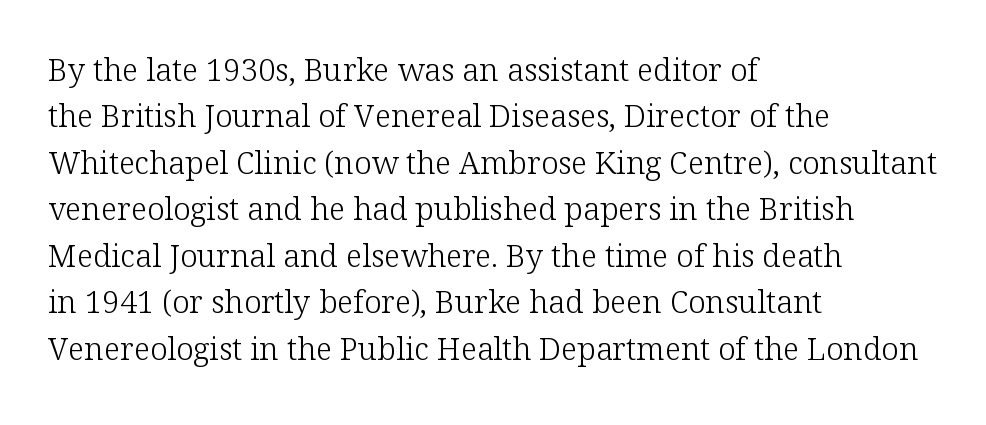
Line beginnings align vertically; line endings do not. This reads as an unemphasized weight, regular at the heaviest. Character widths vary here, with narrow letters taking less room than wide ones. Regarding leading, the lines here are spaced in the standard way.
